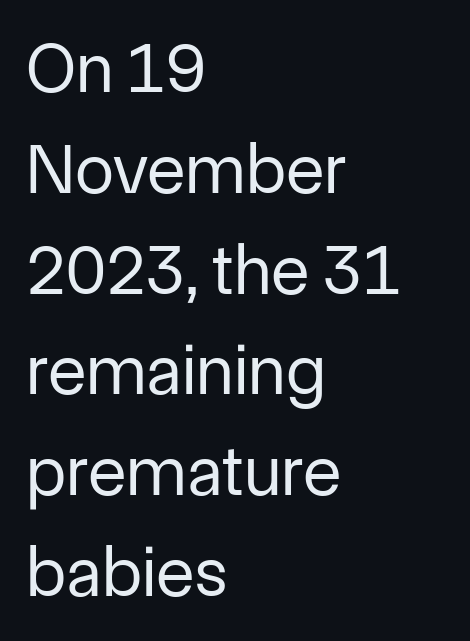
Q: Is the text bold? A: No.
Q: Is the text italic (slanted)? A: No, it is upright.
Q: Is the typeface a serif or a sans-serif typeface? A: Sans-serif.
Q: Is the text underlined? A: No.
Q: How is the paragraph aligned? A: Left-aligned.
Q: Is the spacing between letters normal or unusually wide? A: Normal.
Q: Is the spacing between lines tight, normal or loose? A: Normal.
Q: Width (condensed, normal, or wide)? A: Normal.
Q: Stroke contrast? A: Low.
Q: x-height? A: Medium.
Q: Monospaced? A: No.
